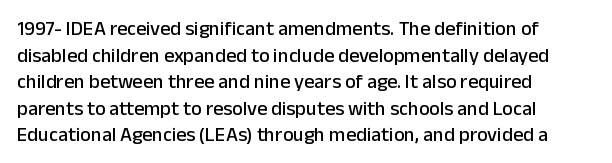
The image shows 20 px text type, upright; set left-aligned, normal line spacing (1.33x), normal letter spacing, not underlined.
